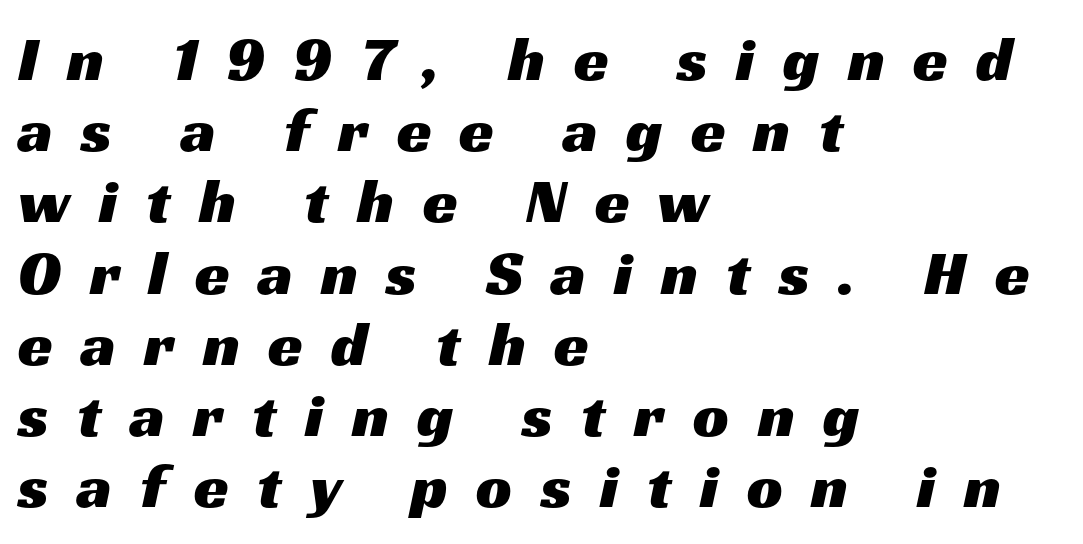
Q: Is the typeface a serif or a sans-serif typeface? A: Sans-serif.
Q: Is the text underlined? A: No.
Q: How is the paragraph aligned? A: Left-aligned.
Q: Is the spacing between letters normal or unusually wide? A: Unusually wide.
Q: Is the spacing between lines tight, normal or loose? A: Tight.
Q: Width (condensed, normal, or wide)? A: Wide.
Q: Stroke contrast? A: Medium.
Q: x-height? A: Medium.
Q: Monospaced? A: No.
